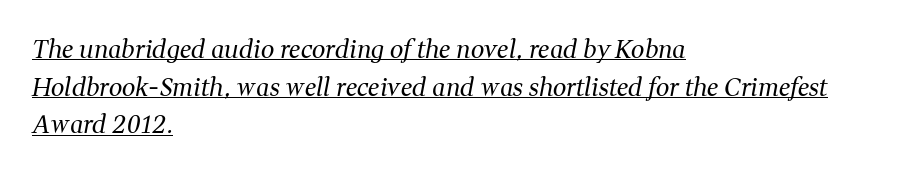
{"italic": "yes", "lean": "right", "slant_degrees": 11, "bold": "no", "underline": "yes", "align": "left", "line_spacing": "normal", "line_spacing_ratio": 1.57, "letter_spacing": "normal", "letter_spacing_em": 0.0, "glyph_px": 24}
